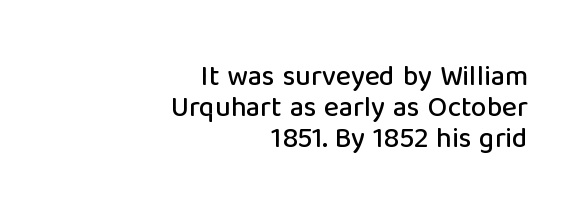
Note: no serifs on the glyphs. No word sits above an underline. Reading down the column, the eye jumps only a short way to each next line. Unlike italic type, these characters show no tilt at all. Typeset ragged left — the right edge is the straight one.
